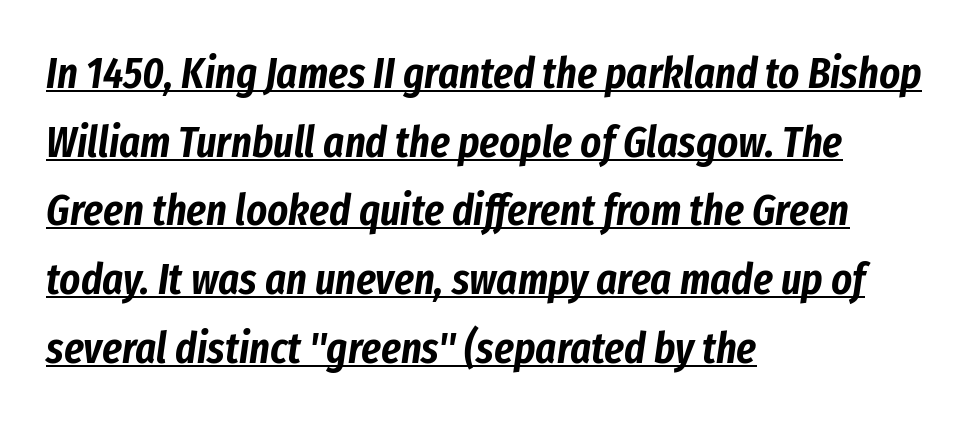
{"italic": "yes", "lean": "right", "slant_degrees": 8, "width": "condensed", "stroke_contrast": "low", "x_height": "medium", "monospaced": "no", "underline": "yes", "align": "left", "line_spacing": "normal", "line_spacing_ratio": 1.56, "letter_spacing": "normal", "letter_spacing_em": 0.0, "glyph_px": 44}
